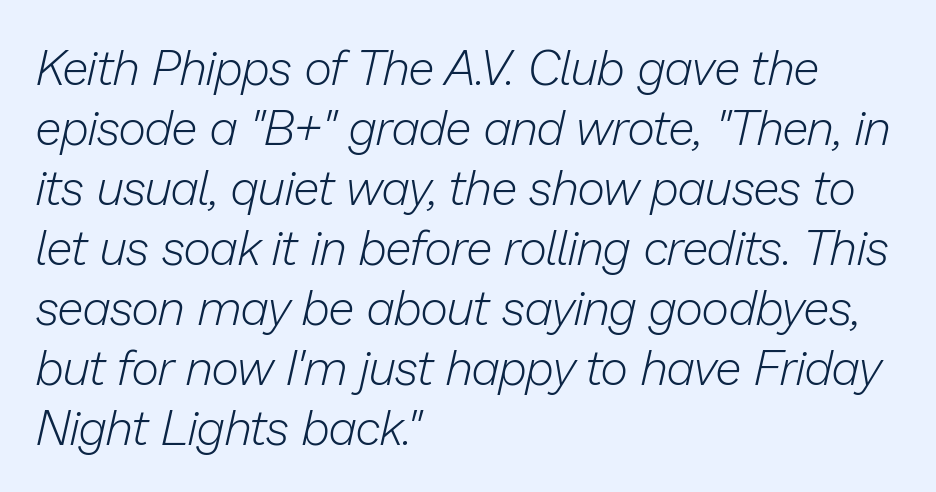
Q: Is the text bold? A: No.
Q: Is the text italic (slanted)? A: Yes, it leans right by about 13 degrees.
Q: Is the text underlined? A: No.
Q: How is the paragraph aligned? A: Left-aligned.
Q: Is the spacing between letters normal or unusually wide? A: Normal.
Q: Is the spacing between lines tight, normal or loose? A: Normal.
Q: Width (condensed, normal, or wide)? A: Normal.
Q: Stroke contrast? A: Low.
Q: x-height? A: Medium.
Q: Monospaced? A: No.
